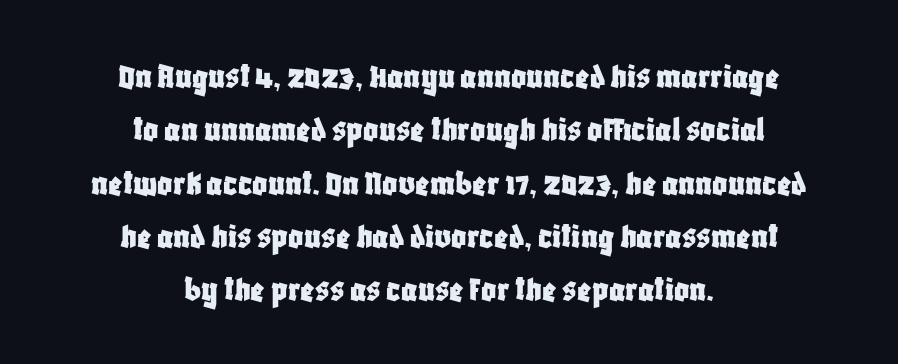
{"serif": "no", "italic": "no", "width": "condensed", "stroke_contrast": "low", "x_height": "large", "monospaced": "no", "underline": "no", "align": "center", "line_spacing": "normal", "line_spacing_ratio": 1.44, "letter_spacing": "normal", "letter_spacing_em": 0.0, "glyph_px": 37}
